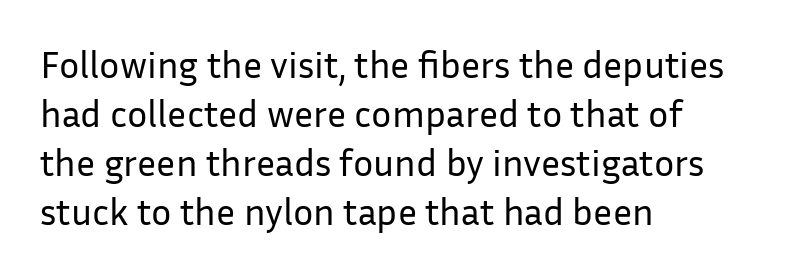
Q: Is the text bold? A: No.
Q: Is the text italic (slanted)? A: No, it is upright.
Q: Is the typeface a serif or a sans-serif typeface? A: Sans-serif.
Q: Is the text underlined? A: No.
Q: How is the paragraph aligned? A: Left-aligned.
Q: Is the spacing between letters normal or unusually wide? A: Normal.
Q: Is the spacing between lines tight, normal or loose? A: Normal.
Q: Width (condensed, normal, or wide)? A: Normal.
Q: Stroke contrast? A: Low.
Q: x-height? A: Medium.
Q: Monospaced? A: No.
